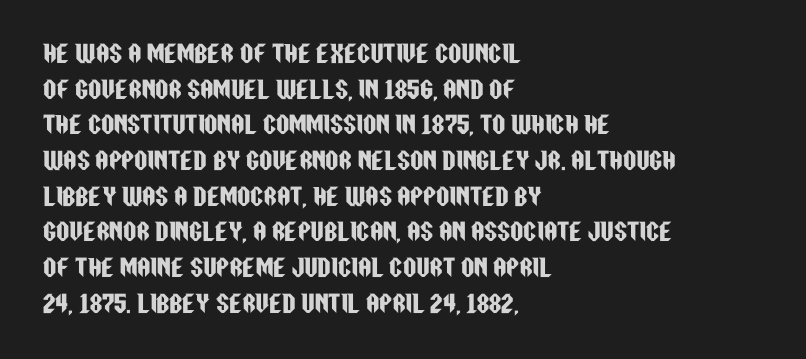
{"italic": "no", "underline": "no", "align": "left", "line_spacing": "normal", "line_spacing_ratio": 1.55, "letter_spacing": "normal", "letter_spacing_em": 0.0, "glyph_px": 23}
